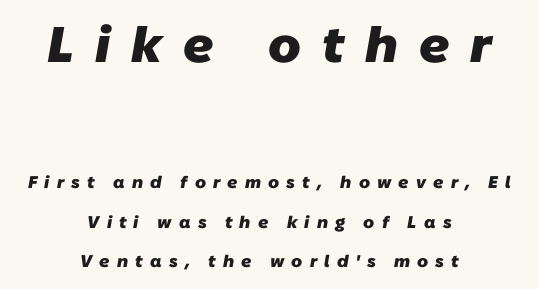
{"serif": "no", "bold": "yes", "weight": "heavy", "width": "normal", "stroke_contrast": "low", "x_height": "medium", "monospaced": "no", "underline": "no", "align": "center", "line_spacing": "loose", "line_spacing_ratio": 2.31, "letter_spacing": "wide", "letter_spacing_em": 0.42, "larger_block": "first", "size_ratio": 2.94, "glyph_px": 50}
